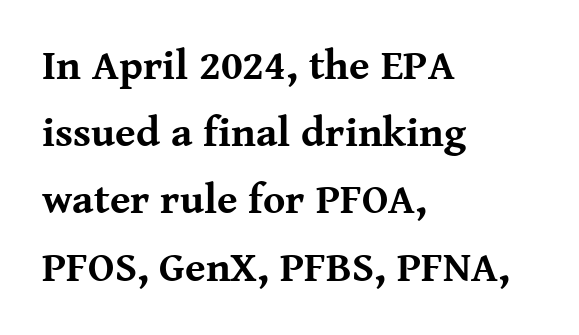
Q: Is the text bold? A: Yes.
Q: Is the text italic (slanted)? A: No, it is upright.
Q: Is the typeface a serif or a sans-serif typeface? A: Serif.
Q: Is the text underlined? A: No.
Q: How is the paragraph aligned? A: Left-aligned.
Q: Is the spacing between letters normal or unusually wide? A: Normal.
Q: Is the spacing between lines tight, normal or loose? A: Normal.
Q: Width (condensed, normal, or wide)? A: Normal.
Q: Stroke contrast? A: Medium.
Q: x-height? A: Medium.
Q: Monospaced? A: No.
